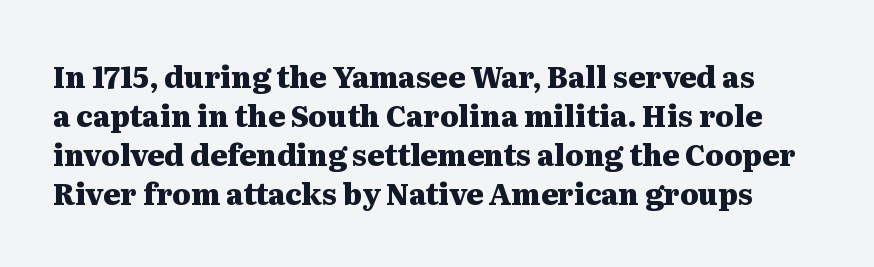
{"serif": "yes", "italic": "no", "bold": "yes", "weight": "heavy", "width": "wide", "stroke_contrast": "medium", "x_height": "medium", "monospaced": "no", "underline": "no", "line_spacing": "normal", "line_spacing_ratio": 1.34, "letter_spacing": "normal", "letter_spacing_em": 0.0, "glyph_px": 29}
